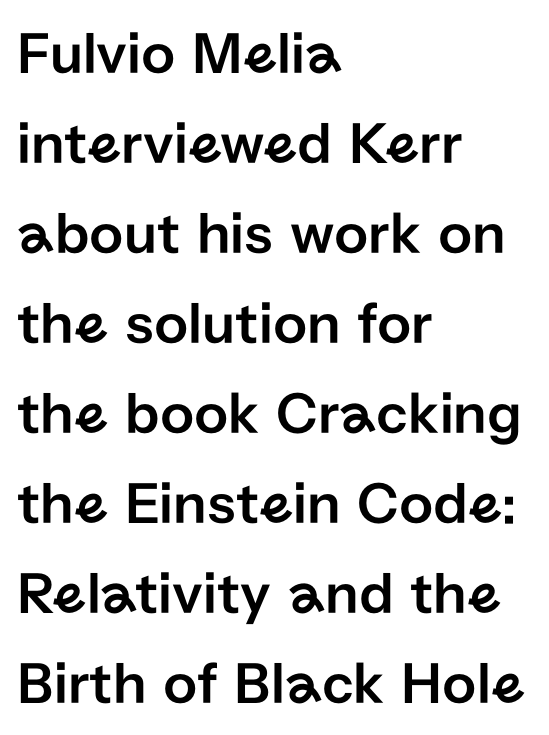
The image shows 60 px sans-serif type, upright; set left-aligned, normal line spacing (1.5x), normal letter spacing, not underlined; low stroke contrast and a medium x-height.
